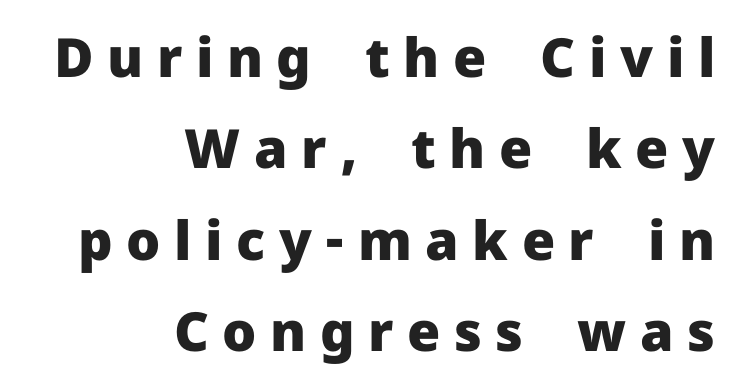
This rendering uses right alignment, leaving the left contour irregular. Unlike a traditional serif, this face leaves its strokes unadorned. Varying glyph widths throughout — classic text-font behaviour. The lines sit at an ordinary, default distance from one another.
